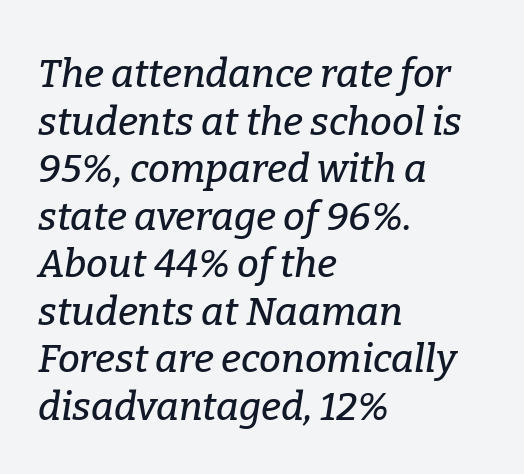
Q: Is the text italic (slanted)? A: Yes, it leans right by about 9 degrees.
Q: Is the typeface a serif or a sans-serif typeface? A: Serif.
Q: Is the text underlined? A: No.
Q: How is the paragraph aligned? A: Left-aligned.
Q: Is the spacing between letters normal or unusually wide? A: Normal.
Q: Width (condensed, normal, or wide)? A: Normal.
Q: Stroke contrast? A: Low.
Q: x-height? A: Medium.
Q: Monospaced? A: No.
